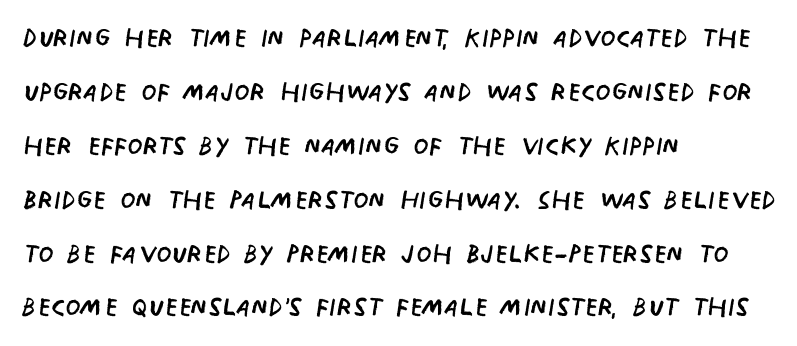
The image shows 35 px regular-weight, condensed sans-serif type; set left-aligned, normal line spacing (1.54x), normal letter spacing, not underlined; low stroke contrast and a large x-height.
